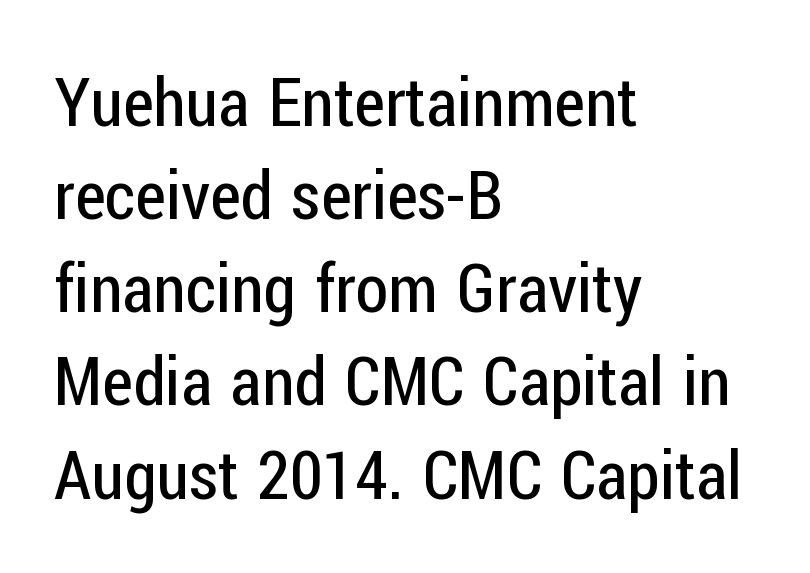
The image shows 67 px regular-weight, condensed sans-serif type, upright; set left-aligned, normal line spacing (1.39x), normal letter spacing, not underlined; low stroke contrast and a medium x-height.
